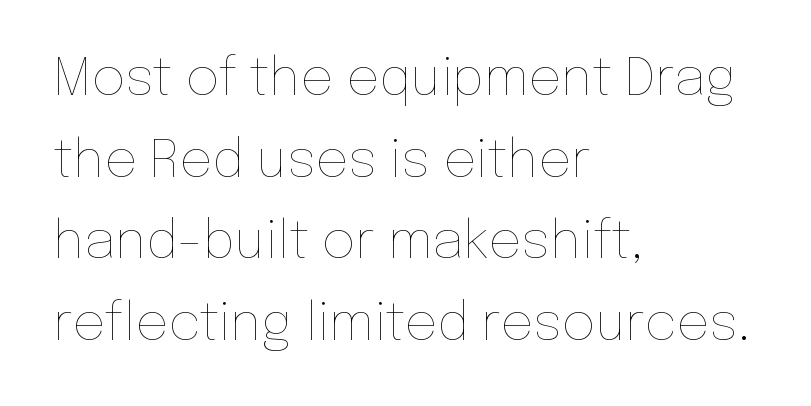
{"italic": "no", "bold": "no", "weight": "thin", "width": "normal", "stroke_contrast": "low", "x_height": "medium", "monospaced": "no", "underline": "no", "align": "left", "line_spacing": "normal", "line_spacing_ratio": 1.57, "letter_spacing": "normal", "letter_spacing_em": 0.0, "glyph_px": 52}
